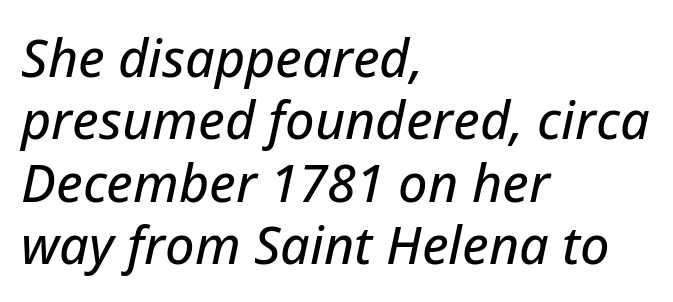
The image shows 52 px text type, italic (leaning right); set left-aligned, line spacing 1.2x, normal letter spacing, not underlined; low stroke contrast and a medium x-height.
